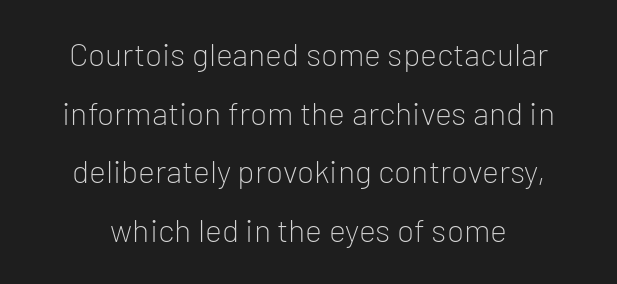
Q: Is the text bold? A: No.
Q: Is the text italic (slanted)? A: No, it is upright.
Q: Is the typeface a serif or a sans-serif typeface? A: Sans-serif.
Q: Is the text underlined? A: No.
Q: Is the spacing between letters normal or unusually wide? A: Normal.
Q: Width (condensed, normal, or wide)? A: Normal.
Q: Stroke contrast? A: Low.
Q: x-height? A: Medium.
Q: Monospaced? A: No.
